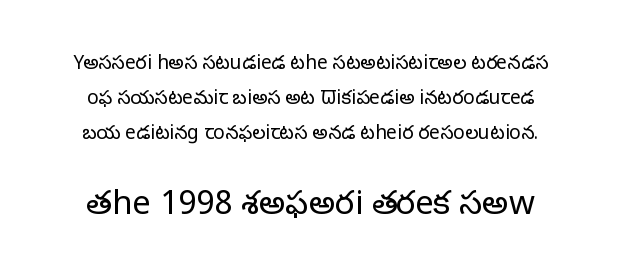
{"serif": "no", "italic": "no", "bold": "no", "weight": "light", "width": "normal", "stroke_contrast": "low", "x_height": "medium", "monospaced": "no", "underline": "no", "line_spacing_ratio": 1.85, "letter_spacing": "normal", "letter_spacing_em": 0.0, "larger_block": "second", "size_ratio": 1.74, "glyph_px": 33}
